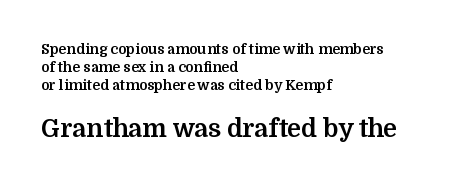
The image shows 25 px bold type, upright; set left-aligned, normal line spacing (1.27x), normal letter spacing, not underlined; the second (bottom) block is 1.79x larger.
